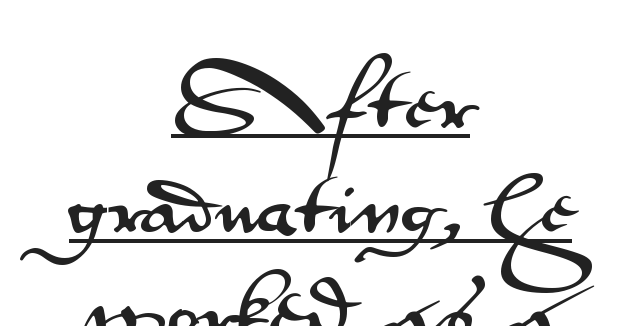
{"serif": "no", "width": "wide", "stroke_contrast": "medium", "x_height": "small", "monospaced": "no", "underline": "yes", "align": "center", "line_spacing": "normal", "line_spacing_ratio": 1.52, "letter_spacing": "normal", "letter_spacing_em": 0.0, "glyph_px": 69}
